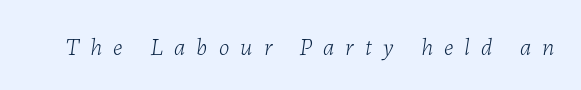
The image shows 24 px text type, italic (leaning right); set unusually wide letter spacing (+0.47 em), not underlined.
